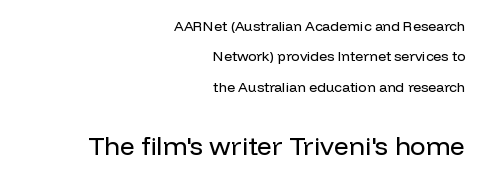
Every character sits straight up, as roman type does. The rendering enlarges the type as you move from the upper chunk to the lower. Nobody touched the tracking dial on this one. Is this a heavy cut? Hardly; it is regular or lighter. Quick note: interline space is abundant.
